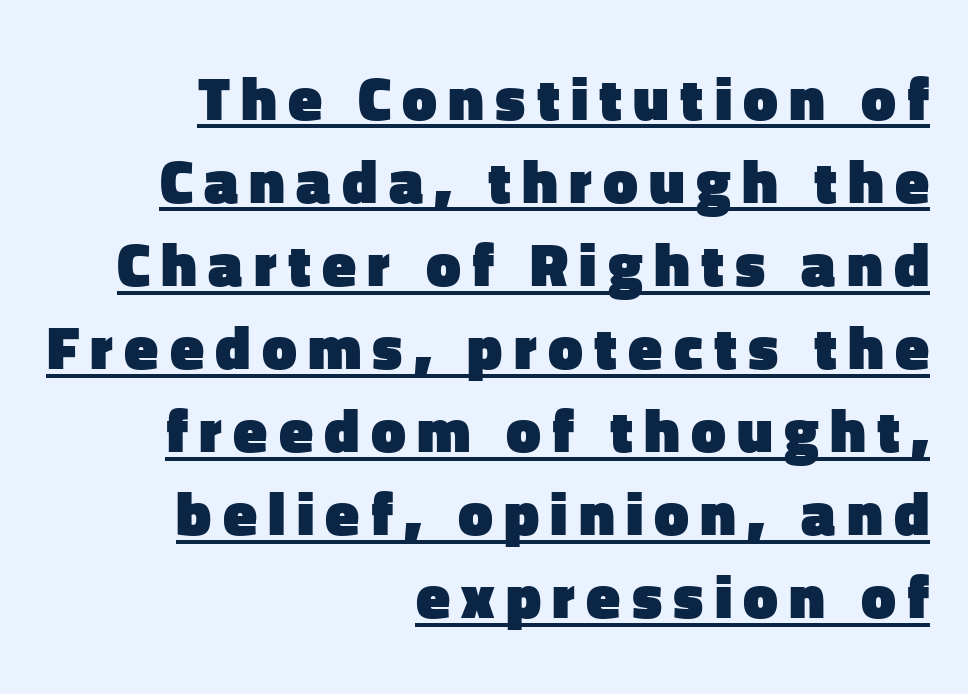
The rag falls on the left side of this text block. Students, this is bold: see how much ink each stroke carries. These characters rest on top of a visible drawn line. The leading is moderate, giving the passage an even texture. What kind of face is this? One without serifs — a sans. You can tell it's not italic because the verticals are truly vertical.
